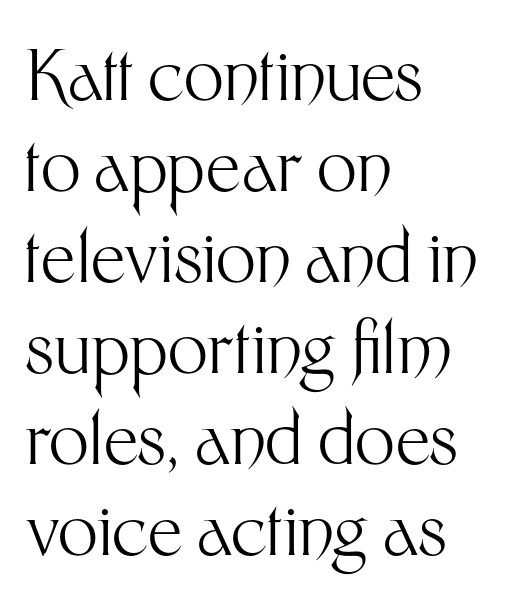
The image shows 70 px light sans-serif type, upright; set left-aligned, normal line spacing (1.3x), normal letter spacing, not underlined; medium stroke contrast and a medium x-height.
